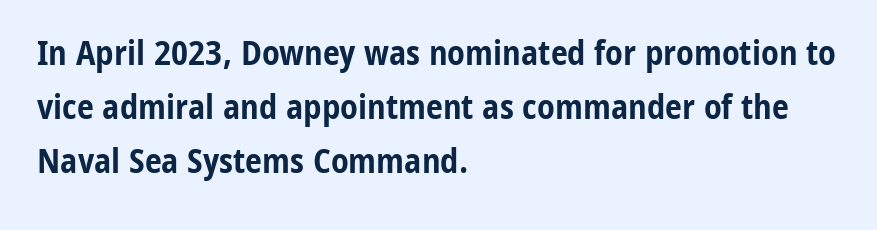
{"serif": "no", "italic": "no", "bold": "yes", "weight": "bold", "width": "condensed", "stroke_contrast": "low", "x_height": "medium", "monospaced": "no", "underline": "no", "align": "left", "line_spacing": "normal", "line_spacing_ratio": 1.59, "letter_spacing": "normal", "letter_spacing_em": 0.0, "glyph_px": 34}
